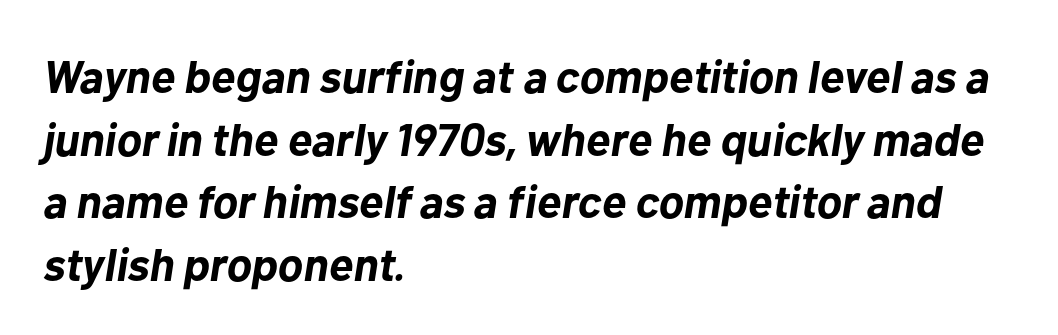
The image shows 46 px bold type, italic (leaning right); set left-aligned, normal line spacing (1.36x), normal letter spacing, not underlined; low stroke contrast and a medium x-height.
